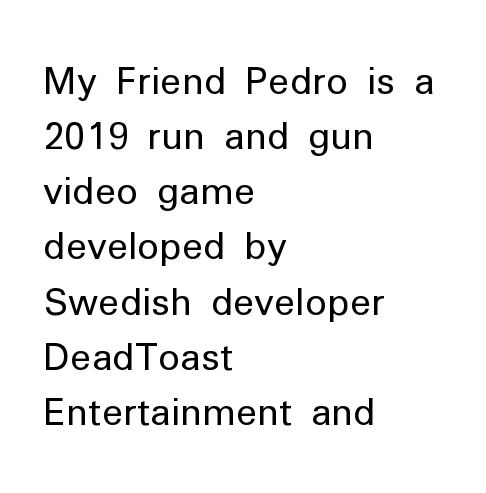
{"serif": "no", "italic": "no", "bold": "no", "weight": "regular", "width": "normal", "stroke_contrast": "low", "x_height": "medium", "monospaced": "no", "underline": "no", "align": "left", "line_spacing": "normal", "line_spacing_ratio": 1.49, "letter_spacing": "normal", "letter_spacing_em": 0.0, "glyph_px": 37}
